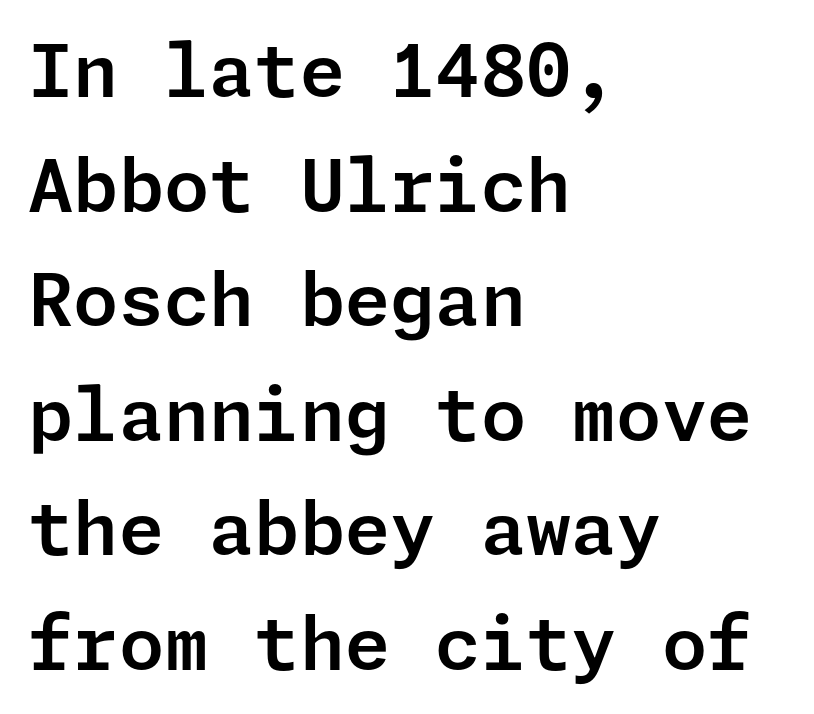
Q: Is the text italic (slanted)? A: No, it is upright.
Q: Is the typeface a serif or a sans-serif typeface? A: Sans-serif.
Q: Is the text underlined? A: No.
Q: How is the paragraph aligned? A: Left-aligned.
Q: Is the spacing between letters normal or unusually wide? A: Normal.
Q: Is the spacing between lines tight, normal or loose? A: Normal.
Q: Width (condensed, normal, or wide)? A: Normal.
Q: Stroke contrast? A: Low.
Q: x-height? A: Medium.
